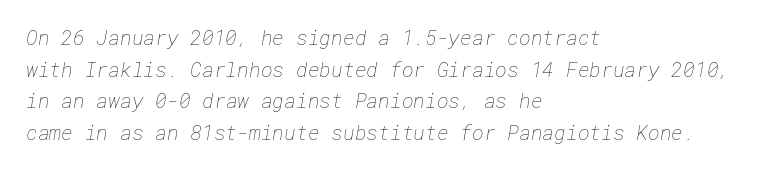
The image shows 20 px text type; set left-aligned, normal line spacing (1.58x), normal letter spacing, not underlined.
